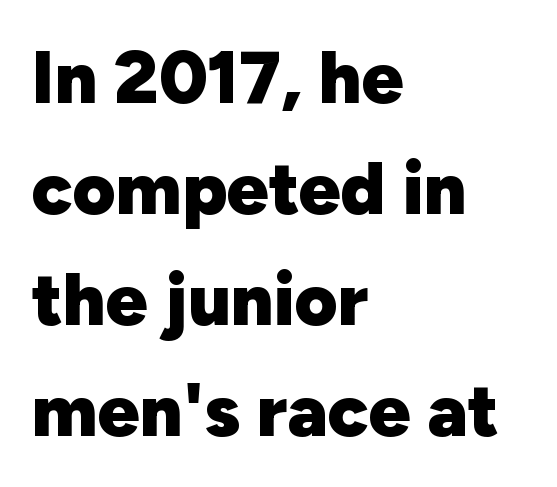
{"serif": "no", "italic": "no", "bold": "yes", "weight": "heavy", "width": "normal", "stroke_contrast": "low", "x_height": "medium", "monospaced": "no", "underline": "no", "align": "left", "line_spacing": "normal", "line_spacing_ratio": 1.5, "letter_spacing": "normal", "letter_spacing_em": 0.0, "glyph_px": 74}
